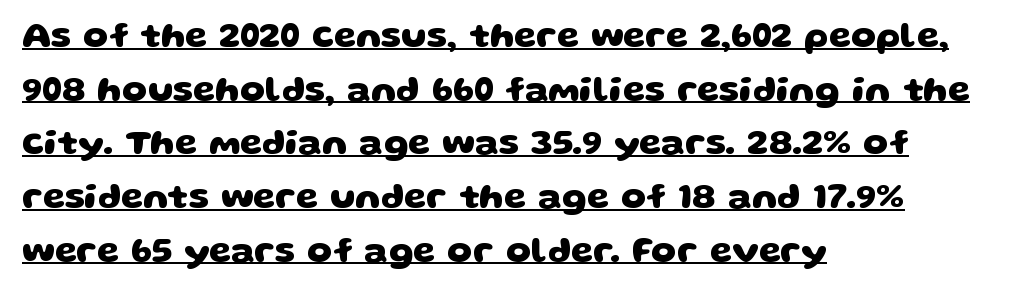
The space between consecutive lines is moderate. Font category for this specimen: sans-serif. How heavy is the stroke? Heavy — this is a bold. The horizontal fit of the characters is conventional and even. Students, observe the line beneath the letters — that is underlining.
